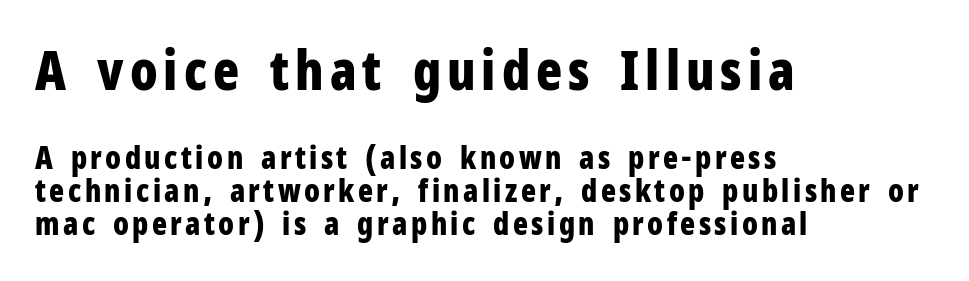
The image shows 54 px bold, condensed sans-serif type, upright; set left-aligned, tight line spacing (1.08x), not underlined; the first (top) block is 1.74x larger; low stroke contrast and a medium x-height.
